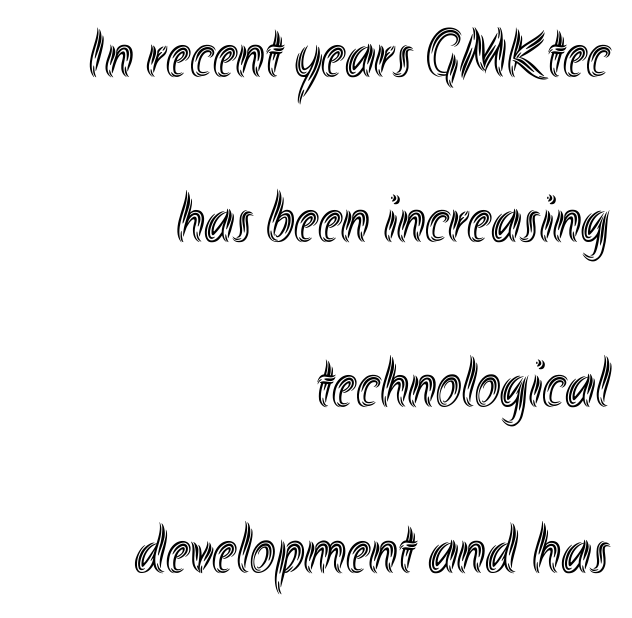
{"width": "condensed", "x_height": "small", "monospaced": "no", "underline": "no", "align": "right", "line_spacing": "loose", "line_spacing_ratio": 2.43, "letter_spacing": "normal", "letter_spacing_em": 0.0, "glyph_px": 68}
